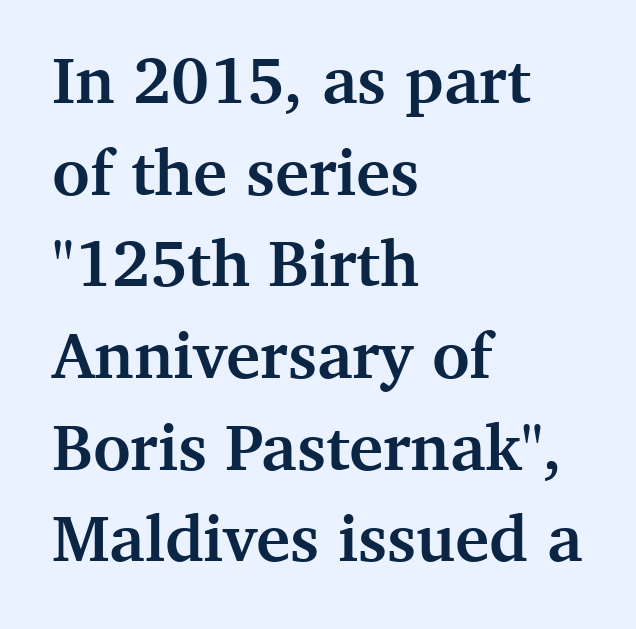
Short note: letters normally spaced. The text was rendered using a seriffed face with decorative stroke endings. In terms of leading, this rendering sits right in the middle. You could not count columns in this text — the font is proportionally spaced.
